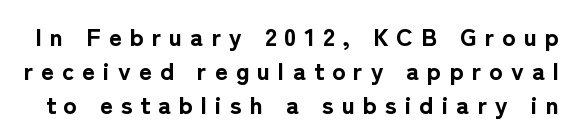
{"italic": "no", "bold": "yes", "underline": "no", "line_spacing": "normal", "line_spacing_ratio": 1.36, "letter_spacing": "wide", "letter_spacing_em": 0.32, "glyph_px": 25}
